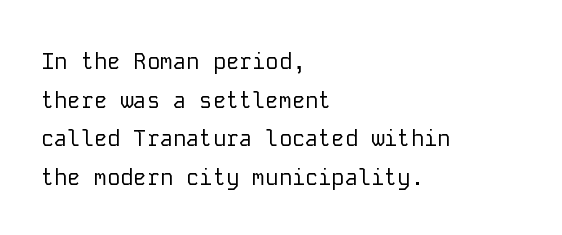
The image shows 22 px text type, upright; set left-aligned, line spacing 1.76x, normal letter spacing, not underlined.
